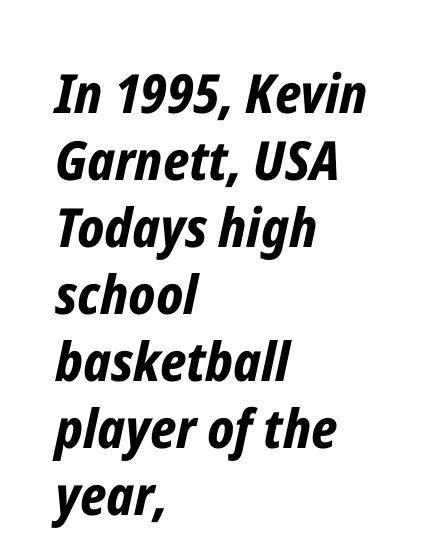
Q: Is the text bold? A: Yes.
Q: Is the text italic (slanted)? A: Yes, it leans right by about 12 degrees.
Q: Is the text underlined? A: No.
Q: How is the paragraph aligned? A: Left-aligned.
Q: Is the spacing between letters normal or unusually wide? A: Normal.
Q: Width (condensed, normal, or wide)? A: Condensed.
Q: Stroke contrast? A: Low.
Q: x-height? A: Medium.
Q: Monospaced? A: No.
